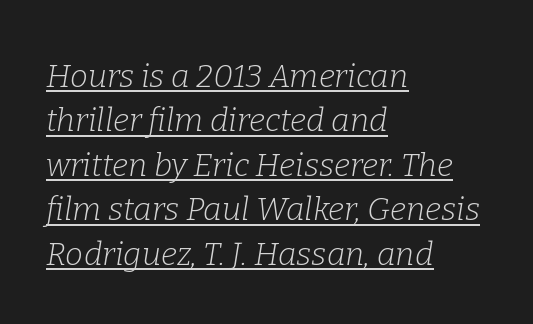
The image shows 32 px light serif type, italic (leaning right); set left-aligned, normal line spacing (1.39x), normal letter spacing, underlined; low stroke contrast and a medium x-height.
